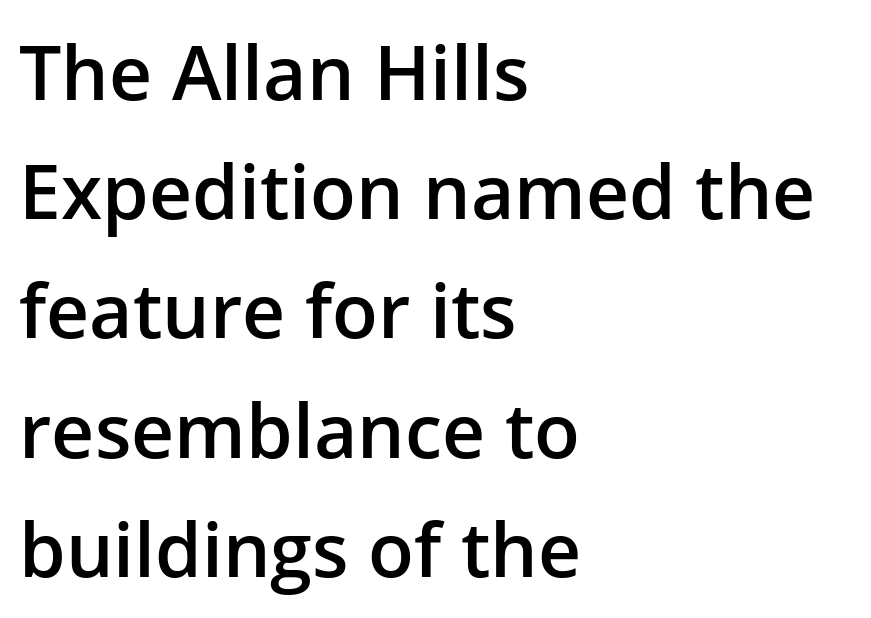
The image shows 75 px semibold sans-serif type, upright; set left-aligned, normal line spacing (1.59x), normal letter spacing, not underlined; low stroke contrast and a medium x-height.
